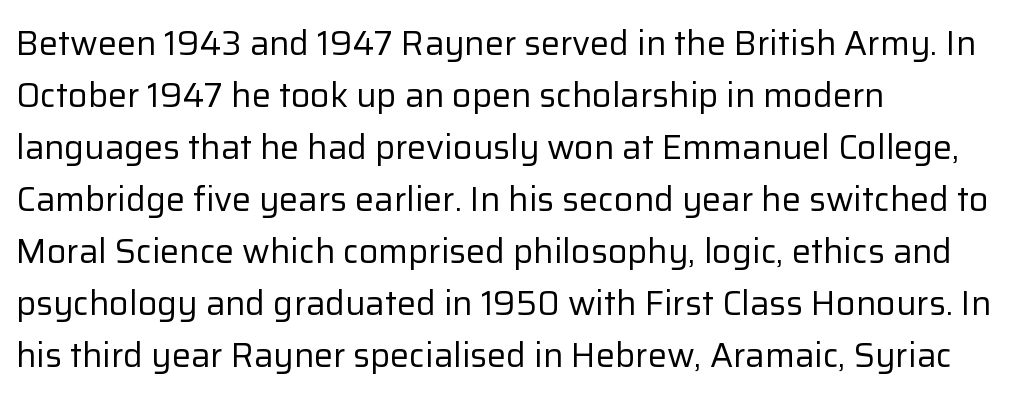
Q: Is the text bold? A: No.
Q: Is the text italic (slanted)? A: No, it is upright.
Q: Is the typeface a serif or a sans-serif typeface? A: Sans-serif.
Q: Is the text underlined? A: No.
Q: How is the paragraph aligned? A: Left-aligned.
Q: Is the spacing between letters normal or unusually wide? A: Normal.
Q: Is the spacing between lines tight, normal or loose? A: Normal.
Q: Width (condensed, normal, or wide)? A: Normal.
Q: Stroke contrast? A: Low.
Q: x-height? A: Medium.
Q: Monospaced? A: No.
